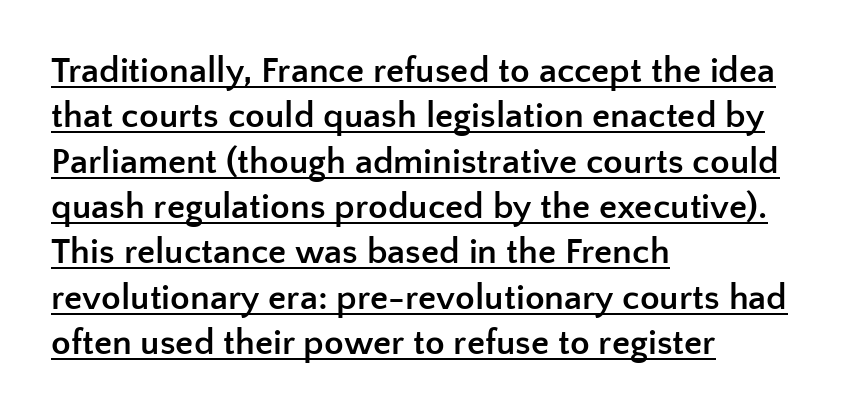
This rendering leaves character spacing at its baseline value. Every letter is thick-stroked: bold, no question. Here the designer chose a conventional face with non-uniform glyph widths. Do the letters lean? They stand straight.
